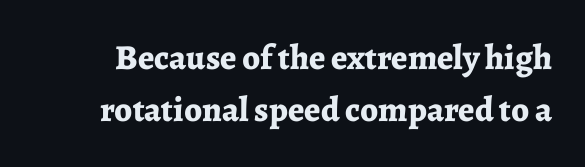
Line spacing here is normal. Any mark beneath the type? The region is blank. The face used here has the dense, thick strokes of a bold. The typeface chosen for these lines features serifs. Is there any slant? The stems are plumb.
